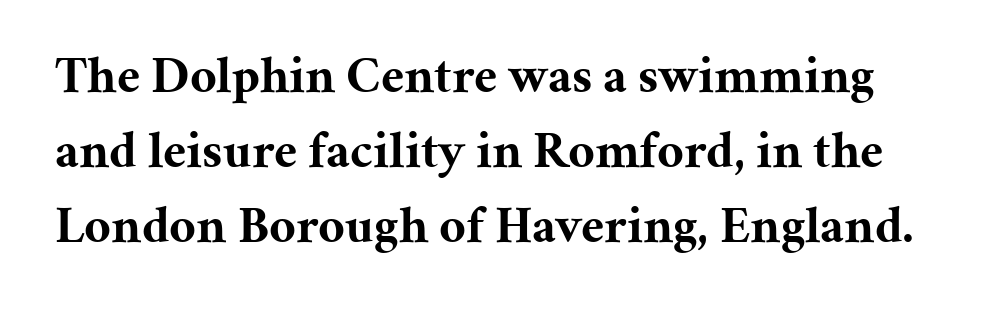
The image shows 52 px bold serif type, upright; set normal line spacing (1.44x), normal letter spacing, not underlined; medium stroke contrast and a medium x-height.
